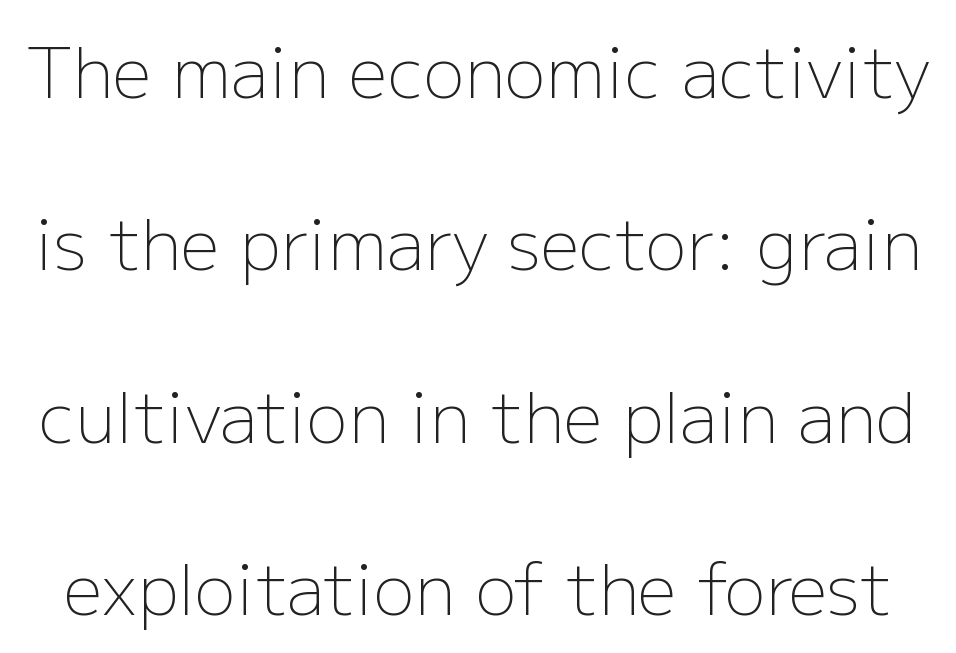
The passage shown is not bold in any degree. Nobody touched the tracking dial on this one. Letterform terminals end flat and unadorned throughout the passage. You could fit nearly another row in the gap between these rows. Each letter keeps its own natural width here, so spacing adapts to shape.
